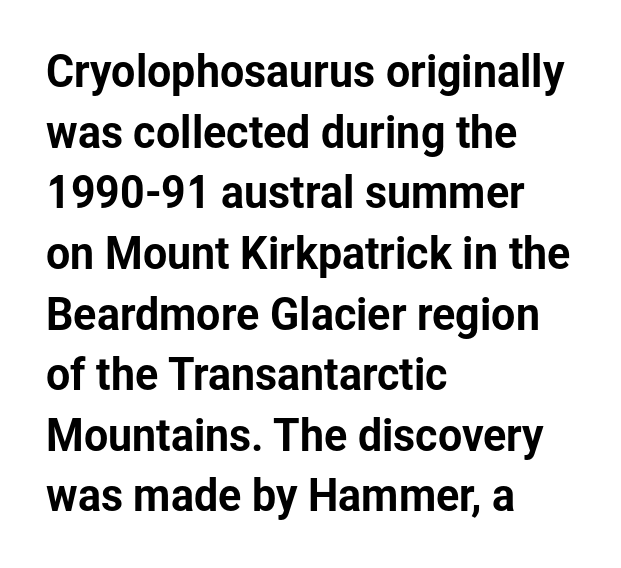
The image shows 43 px sans-serif type, upright; set left-aligned, normal line spacing (1.41x), normal letter spacing, not underlined; low stroke contrast and a medium x-height.
